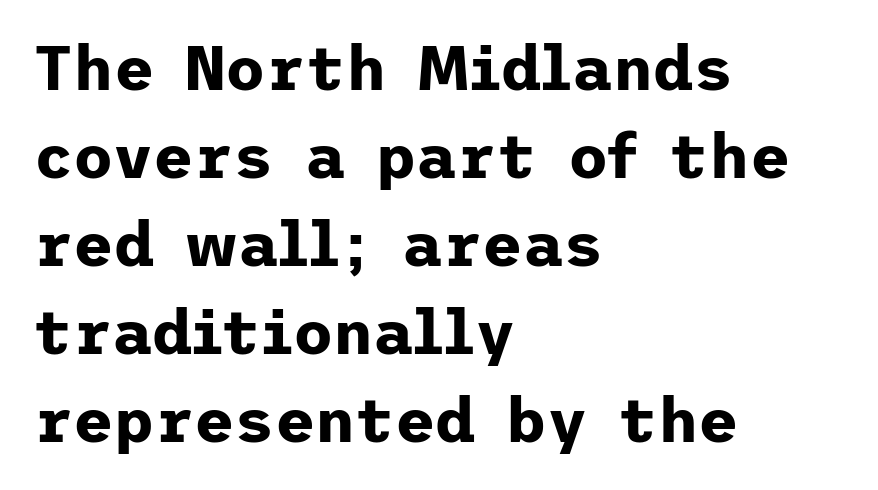
The image shows 62 px bold sans-serif type, upright; set left-aligned, normal line spacing (1.42x), normal letter spacing, not underlined; low stroke contrast and a medium x-height.
